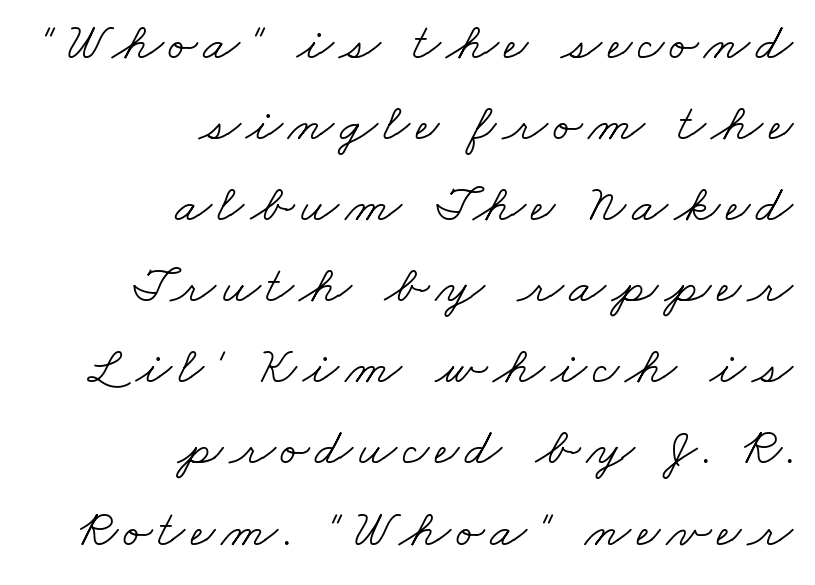
Q: Is the text bold? A: No.
Q: Is the typeface a serif or a sans-serif typeface? A: Serif.
Q: Is the text underlined? A: No.
Q: How is the paragraph aligned? A: Right-aligned.
Q: Is the spacing between lines tight, normal or loose? A: Normal.
Q: Width (condensed, normal, or wide)? A: Wide.
Q: Stroke contrast? A: Low.
Q: x-height? A: Small.
Q: Monospaced? A: No.
